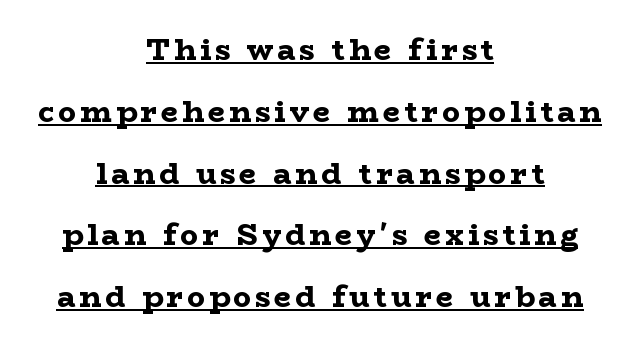
The image shows 30 px bold, wide serif type, upright; set centered, loose line spacing (2.06x), underlined; low stroke contrast and a medium x-height.
